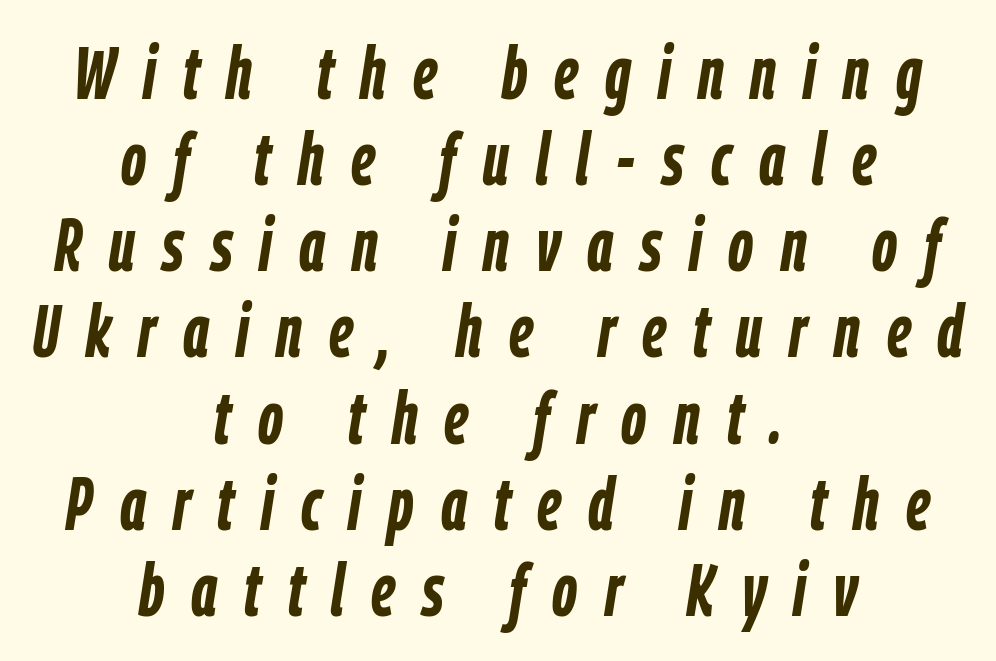
Q: Is the text bold? A: Yes.
Q: Is the text italic (slanted)? A: Yes, it leans right by about 9 degrees.
Q: Is the text underlined? A: No.
Q: How is the paragraph aligned? A: Centered.
Q: Is the spacing between letters normal or unusually wide? A: Unusually wide.
Q: Width (condensed, normal, or wide)? A: Condensed.
Q: Stroke contrast? A: Low.
Q: x-height? A: Medium.
Q: Monospaced? A: No.
